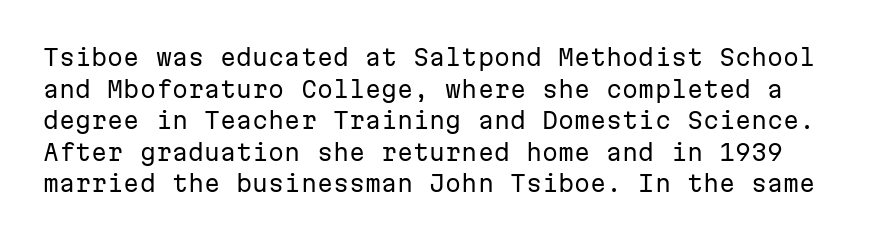
Stroke mass is kept to a normal reading level or below. Underline: absent. Letter spacing: default. Ordinary non-slanted type is in use. Reading down the column, the eye jumps a familiar distance to each next line.
